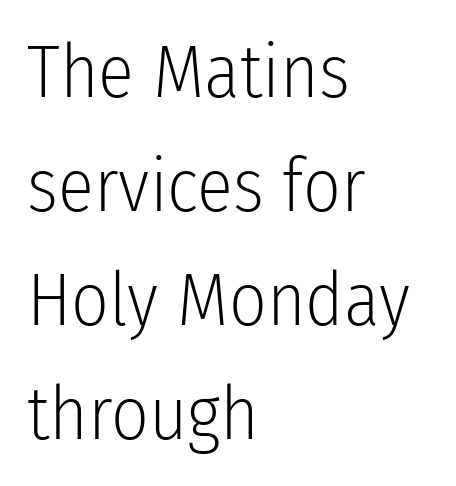
The image shows 74 px light, condensed sans-serif type, upright; set left-aligned, normal line spacing (1.54x), normal letter spacing, not underlined; low stroke contrast and a medium x-height.
